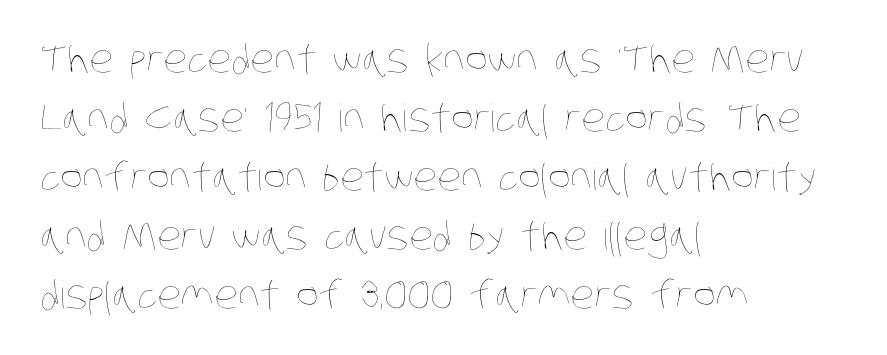
{"bold": "no", "weight": "thin", "width": "condensed", "stroke_contrast": "low", "x_height": "large", "monospaced": "no", "underline": "no", "align": "left", "line_spacing": "normal", "line_spacing_ratio": 1.55, "letter_spacing": "normal", "letter_spacing_em": 0.0, "glyph_px": 38}
